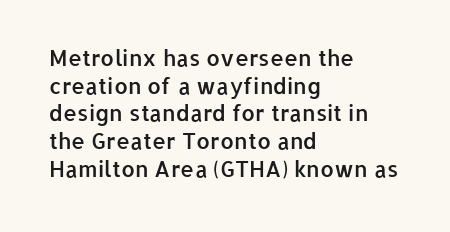
The image shows 22 px text type, upright; set left-aligned, normal line spacing (1.26x), normal letter spacing, not underlined.
